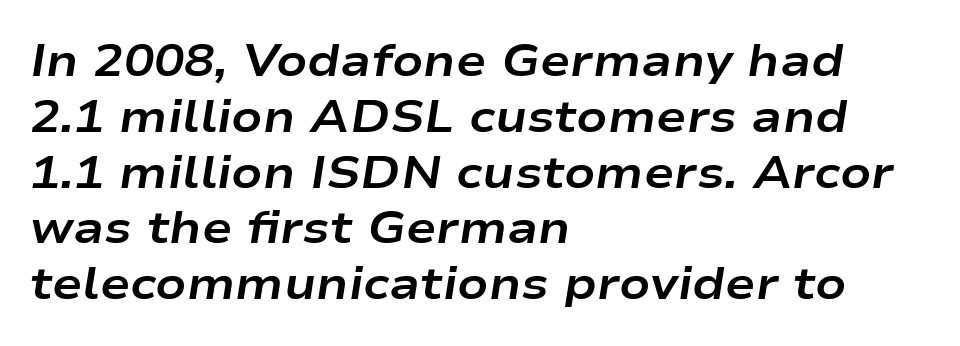
{"italic": "yes", "lean": "right", "slant_degrees": 9, "bold": "yes", "weight": "bold", "width": "wide", "stroke_contrast": "low", "x_height": "medium", "monospaced": "no", "underline": "no", "align": "left", "line_spacing_ratio": 1.24, "letter_spacing": "normal", "letter_spacing_em": 0.0, "glyph_px": 45}
